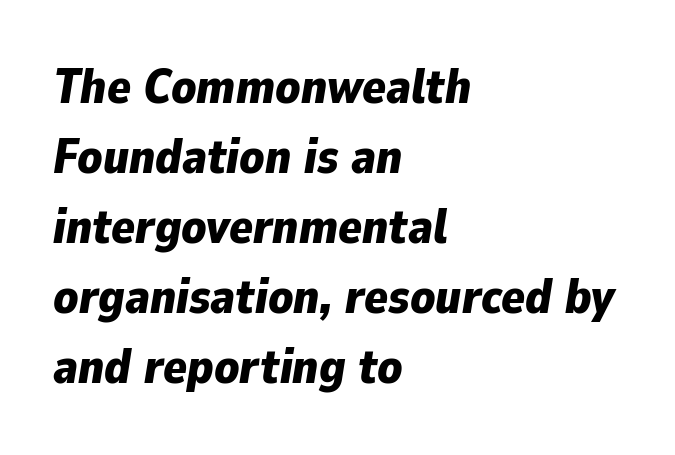
{"italic": "yes", "lean": "right", "slant_degrees": 9, "bold": "yes", "weight": "bold", "width": "normal", "stroke_contrast": "low", "x_height": "medium", "monospaced": "no", "underline": "no", "align": "left", "line_spacing": "normal", "line_spacing_ratio": 1.43, "letter_spacing": "normal", "letter_spacing_em": 0.0, "glyph_px": 49}
